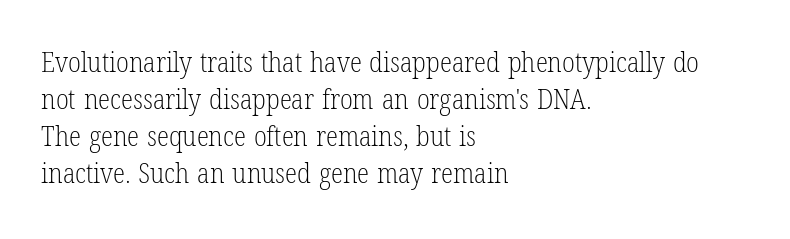
The image shows 28 px light, condensed serif type, upright; set left-aligned, normal line spacing (1.32x), normal letter spacing, not underlined; low stroke contrast and a medium x-height.
